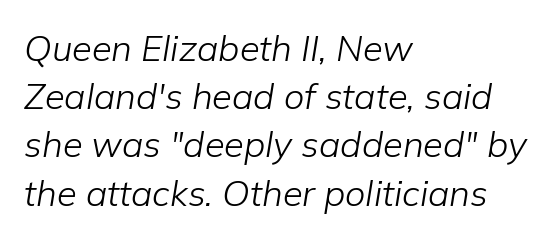
Short and long lines alike share a common starting point at left. Stem width sits at or under what a default text font uses. Leading: standard. A typesetter would call this zero additional tracking. The foot of each line stays bare and open.
